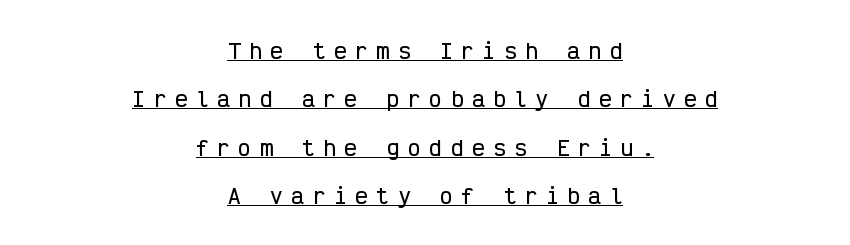
{"italic": "no", "underline": "yes", "align": "center", "line_spacing": "loose", "line_spacing_ratio": 2.3, "letter_spacing": "wide", "letter_spacing_em": 0.41, "glyph_px": 21}
